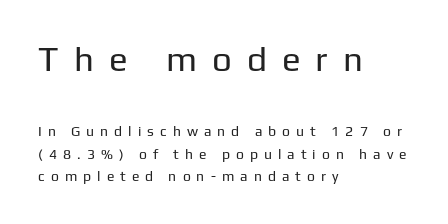
{"serif": "no", "italic": "no", "bold": "no", "weight": "regular", "width": "normal", "stroke_contrast": "low", "x_height": "medium", "monospaced": "no", "underline": "no", "align": "left", "line_spacing": "normal", "line_spacing_ratio": 1.61, "letter_spacing": "wide", "letter_spacing_em": 0.43, "larger_block": "first", "size_ratio": 2.5, "glyph_px": 35}
